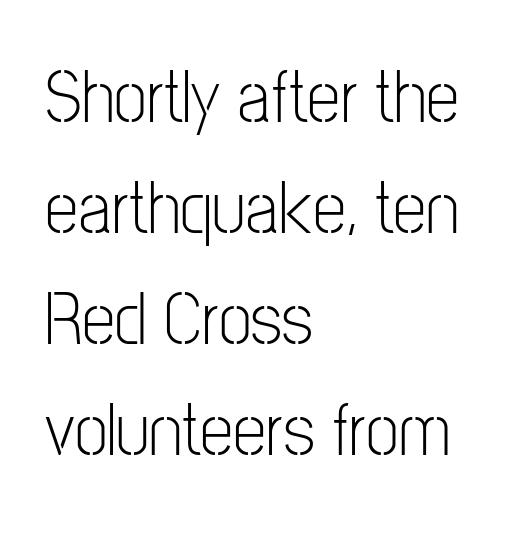
The image shows 75 px light, condensed sans-serif type, upright; set left-aligned, normal line spacing (1.48x), normal letter spacing, not underlined; low stroke contrast and a medium x-height.
